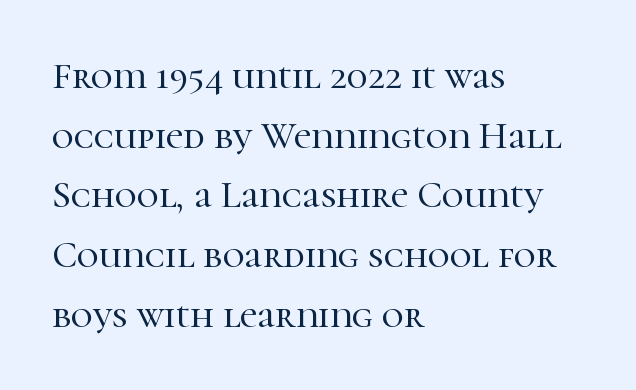
{"serif": "yes", "italic": "no", "width": "normal", "stroke_contrast": "high", "x_height": "medium", "monospaced": "no", "underline": "no", "align": "left", "line_spacing": "normal", "line_spacing_ratio": 1.57, "letter_spacing": "normal", "letter_spacing_em": 0.0, "glyph_px": 38}
